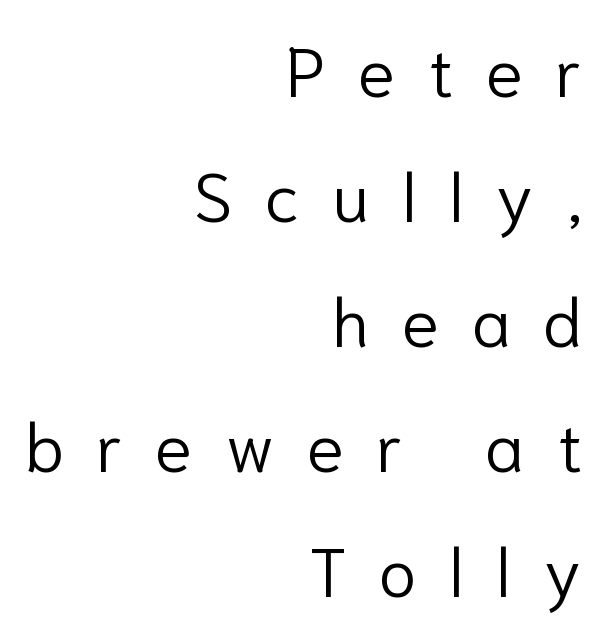
The image shows 69 px light sans-serif type, upright; set right-aligned, line spacing 1.81x, unusually wide letter spacing (+0.47 em), not underlined; low stroke contrast and a medium x-height.
